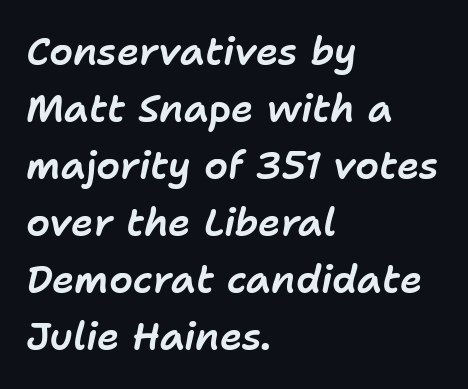
The letterforms sit shoulder to shoulder at normal distance. Line starts are locked; line ends wander. Do the characters align in a grid? No, the font is proportional. Vertically, the passage feels balanced, rows spaced as you'd expect. Slanted lettering throughout. This rendering features lettering with no underline.
